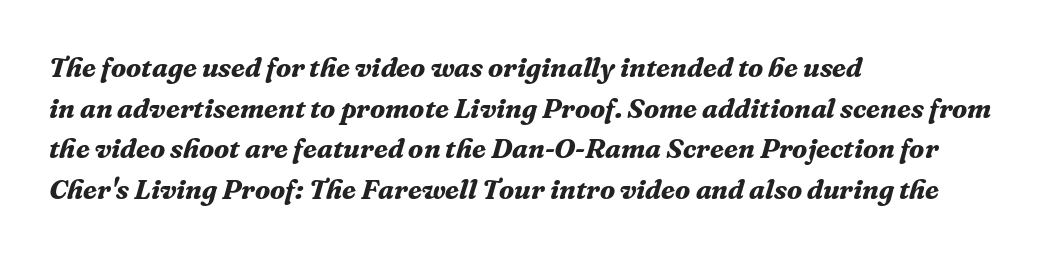
The image shows 28 px bold serif type, italic (leaning right); set left-aligned, normal line spacing (1.45x), normal letter spacing, not underlined; medium stroke contrast and a medium x-height.
